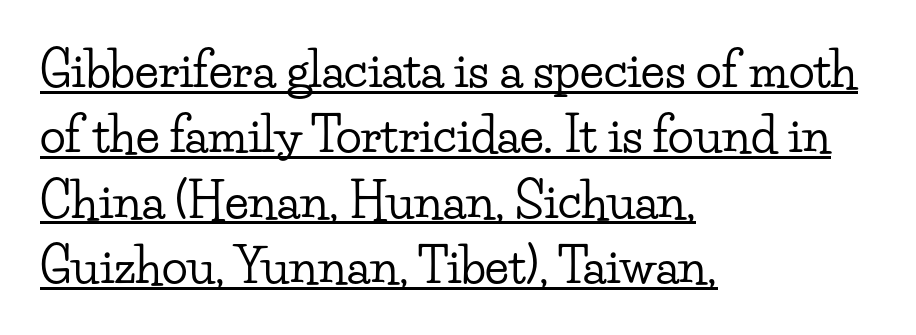
Q: Is the text italic (slanted)? A: No, it is upright.
Q: Is the typeface a serif or a sans-serif typeface? A: Serif.
Q: Is the text underlined? A: Yes.
Q: How is the paragraph aligned? A: Left-aligned.
Q: Is the spacing between letters normal or unusually wide? A: Normal.
Q: Is the spacing between lines tight, normal or loose? A: Normal.
Q: Width (condensed, normal, or wide)? A: Wide.
Q: Stroke contrast? A: Low.
Q: x-height? A: Small.
Q: Monospaced? A: No.
